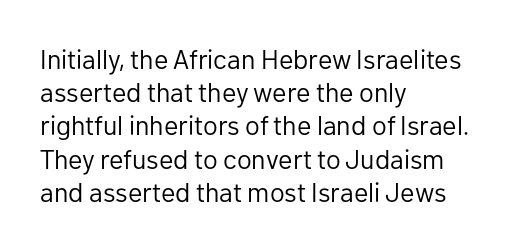
Q: Is the text bold? A: No.
Q: Is the text italic (slanted)? A: No, it is upright.
Q: Is the text underlined? A: No.
Q: How is the paragraph aligned? A: Left-aligned.
Q: Is the spacing between letters normal or unusually wide? A: Normal.
